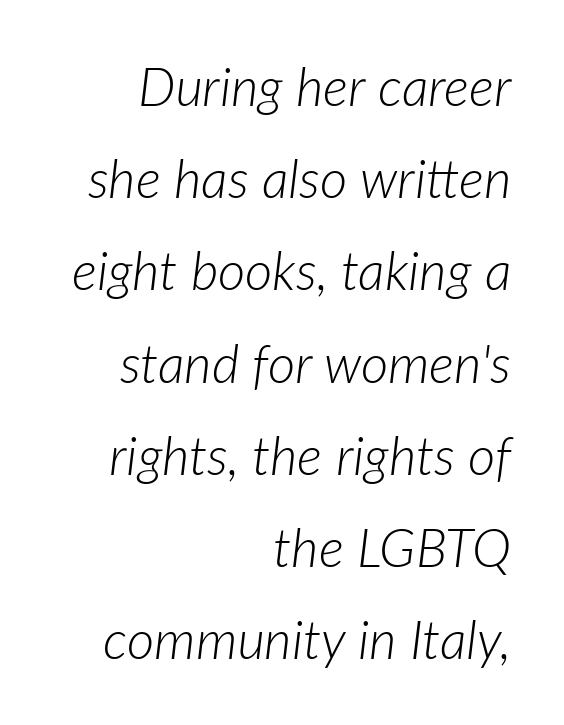
Character widths vary here, with narrow letters taking less room than wide ones. Bare-footed words on every line. Short and long lines alike share a common ending point at right. Nothing heavy about these letters — not bold at all. Default kerning and tracking; the words read as compact shapes.
